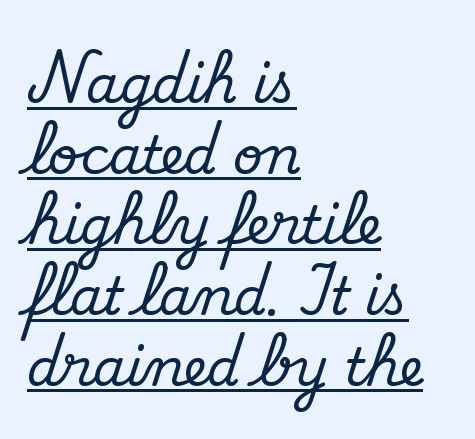
{"serif": "yes", "width": "normal", "stroke_contrast": "medium", "x_height": "small", "monospaced": "no", "underline": "yes", "align": "left", "line_spacing": "normal", "line_spacing_ratio": 1.36, "letter_spacing": "normal", "letter_spacing_em": 0.0, "glyph_px": 52}
